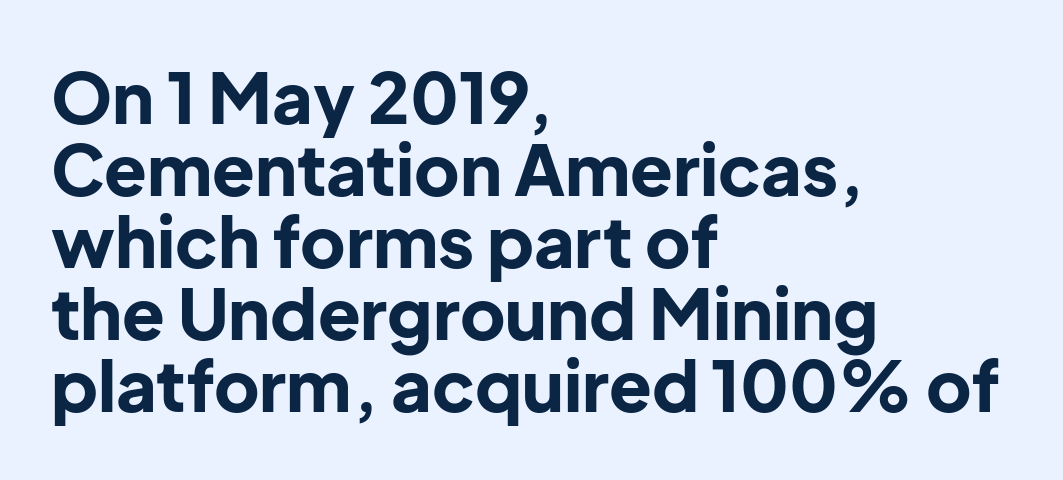
Do the characters align in a grid? No, the font is proportional. The setting favours the left margin, as ordinary paragraphs usually do. Tightly led — the rows are bunched. Serif or sans? Sans — the stroke terminals are bare. Compared with an ordinary text face, these strokes are far heavier — a full bold.
